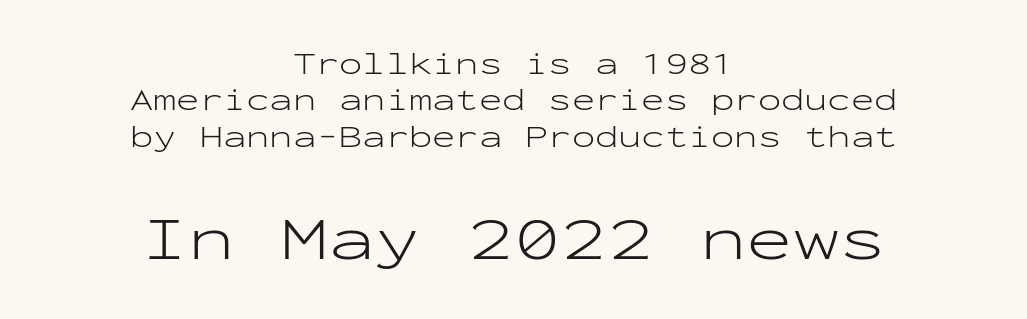
{"serif": "no", "italic": "no", "bold": "no", "weight": "light", "width": "wide", "stroke_contrast": "low", "x_height": "medium", "monospaced": "yes", "underline": "no", "align": "center", "line_spacing_ratio": 1.17, "letter_spacing": "normal", "letter_spacing_em": 0.0, "larger_block": "second", "size_ratio": 2.0, "glyph_px": 62}
